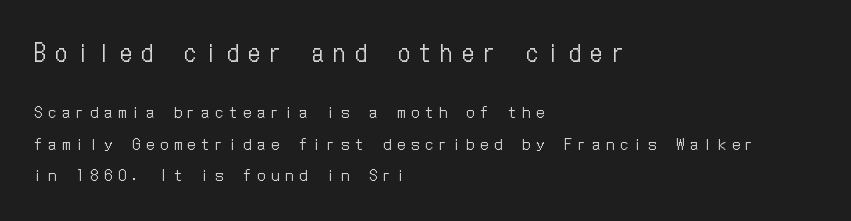
Caption: expanded tracking, letters set apart. Nobody drew a line under any word here. Heaviness? Minimal to ordinary, like unemphasized prose. A student would call this left alignment; a typographer would say flush left, rag right. The designer dialed line spacing up above the default.
